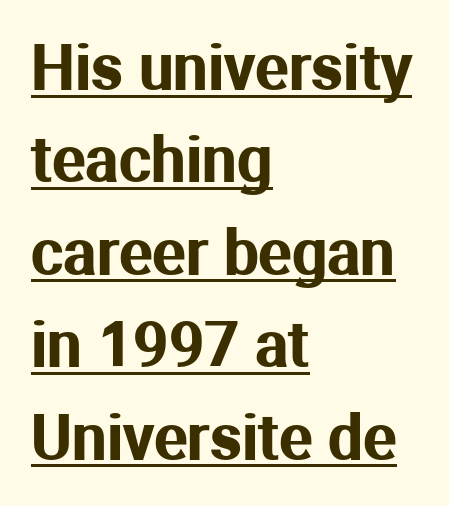
The image shows 62 px sans-serif type, upright; set left-aligned, normal line spacing (1.49x), normal letter spacing, underlined; medium stroke contrast and a medium x-height.
